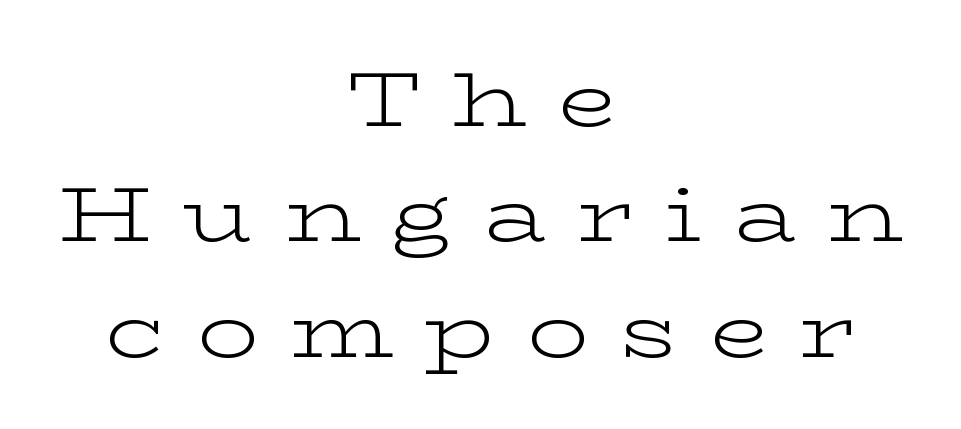
Q: Is the text bold? A: No.
Q: Is the text italic (slanted)? A: No, it is upright.
Q: Is the typeface a serif or a sans-serif typeface? A: Serif.
Q: Is the text underlined? A: No.
Q: How is the paragraph aligned? A: Centered.
Q: Is the spacing between letters normal or unusually wide? A: Unusually wide.
Q: Is the spacing between lines tight, normal or loose? A: Normal.
Q: Width (condensed, normal, or wide)? A: Wide.
Q: Stroke contrast? A: Low.
Q: x-height? A: Medium.
Q: Monospaced? A: No.
